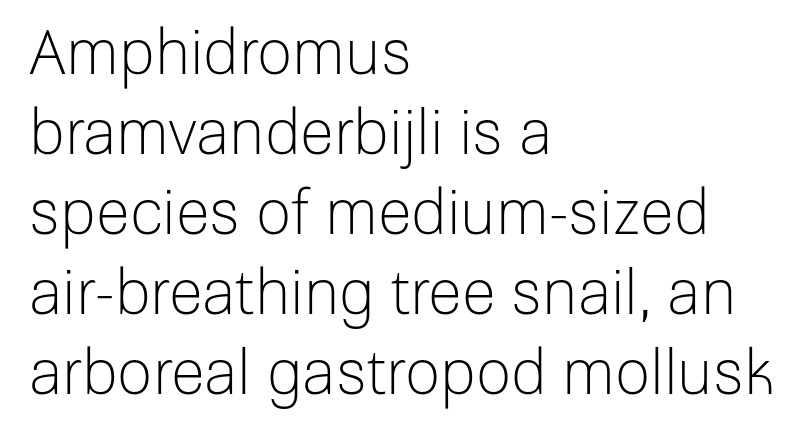
{"serif": "no", "italic": "no", "bold": "no", "weight": "light", "width": "normal", "stroke_contrast": "low", "x_height": "medium", "monospaced": "no", "underline": "no", "align": "left", "line_spacing": "normal", "line_spacing_ratio": 1.29, "letter_spacing": "normal", "letter_spacing_em": 0.0, "glyph_px": 62}
